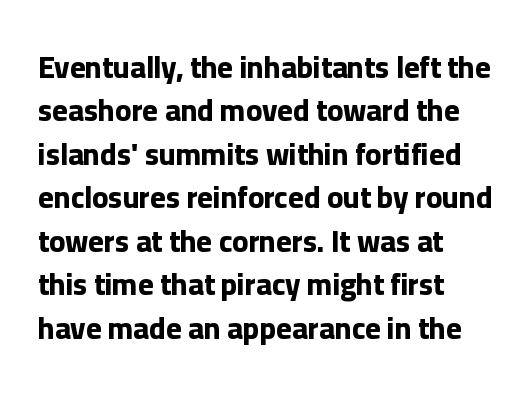
The image shows 30 px bold sans-serif type, upright; set left-aligned, normal line spacing (1.45x), normal letter spacing, not underlined; low stroke contrast and a medium x-height.
